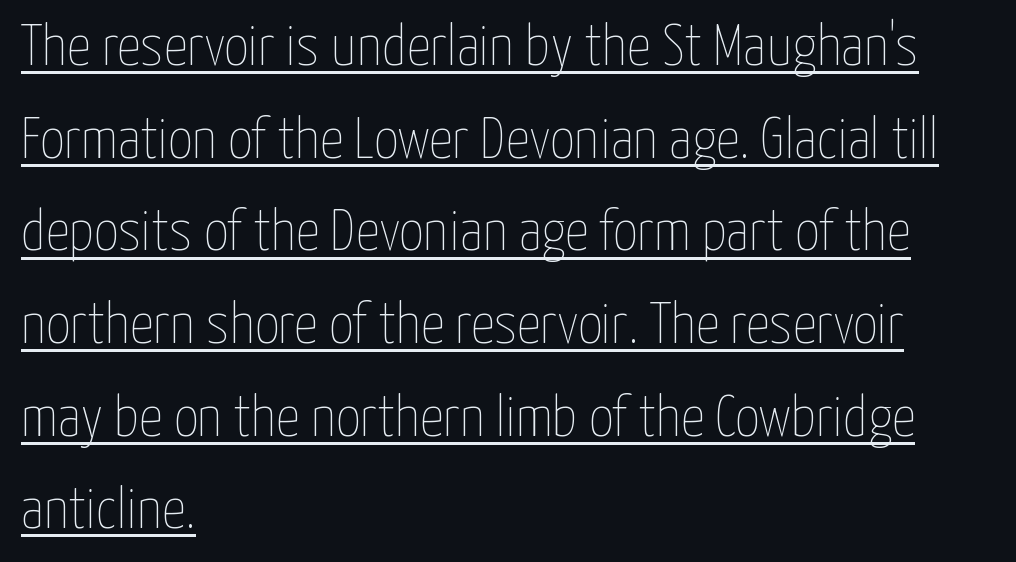
No heavy texture on the line: the type isn't bold. Is there any slant? The stems are plumb. Is there much room between lines? A standard amount, neither cramped nor airy. Each line of the rendering has a horizontal stroke beneath the glyphs. In CSS terms this would be text-align: left. Here the designer chose a conventional face with non-uniform glyph widths.
